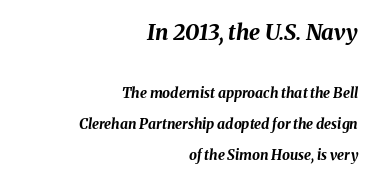
Q: Is the text bold? A: Yes.
Q: Is the text italic (slanted)? A: Yes, it leans right by about 8 degrees.
Q: Is the text underlined? A: No.
Q: How is the paragraph aligned? A: Right-aligned.
Q: Is the spacing between letters normal or unusually wide? A: Normal.
Q: Is the spacing between lines tight, normal or loose? A: Loose.
Q: Which block of text is set in a larger size, the first (top) or the second (bottom)? A: The first (top) one.
